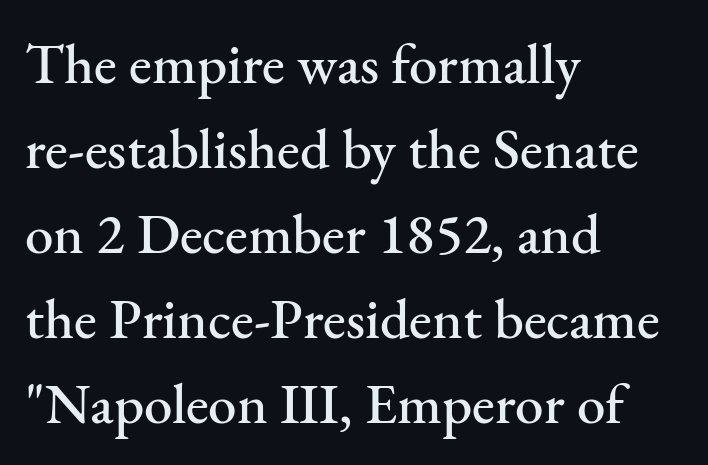
How are the letters spaced? Ordinarily, with no added tracking. A classic flush-left, rag-right setting is used for this passage. The baseline area is clear. Horizontal bands of white between lines are of average thickness. The specimen reads as upright at a glance.
